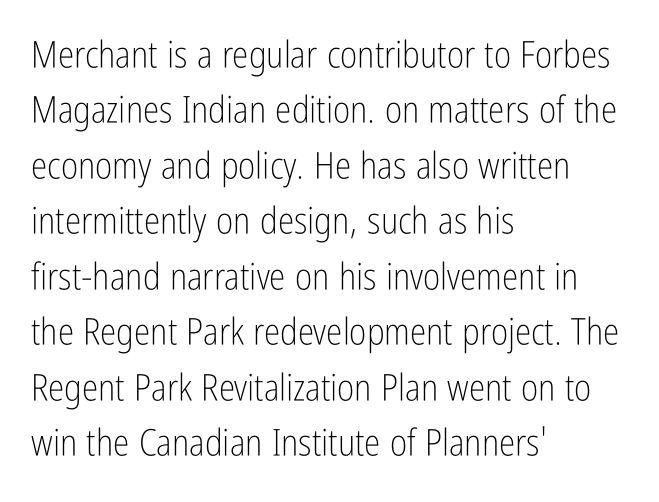
Any mark beneath the type? The region is blank. A classic flush-left, rag-right setting is used for this passage. The typeface chosen for these lines omits serifs. The line texture is even and compact thanks to regular tracking.
